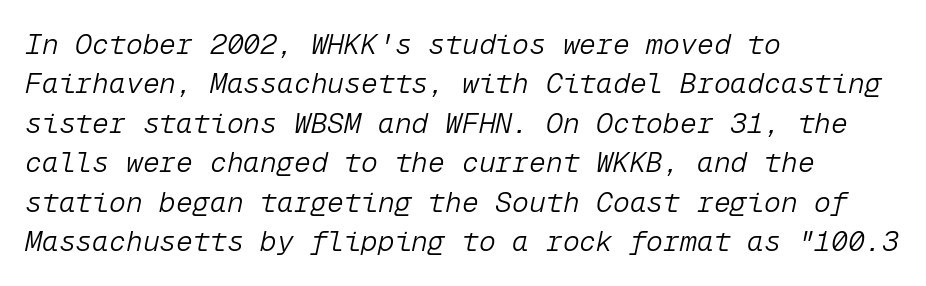
{"italic": "yes", "lean": "right", "slant_degrees": 12, "bold": "no", "weight": "light", "width": "normal", "stroke_contrast": "low", "x_height": "medium", "monospaced": "yes", "underline": "no", "align": "left", "line_spacing": "normal", "line_spacing_ratio": 1.41, "letter_spacing": "normal", "letter_spacing_em": 0.0, "glyph_px": 28}
